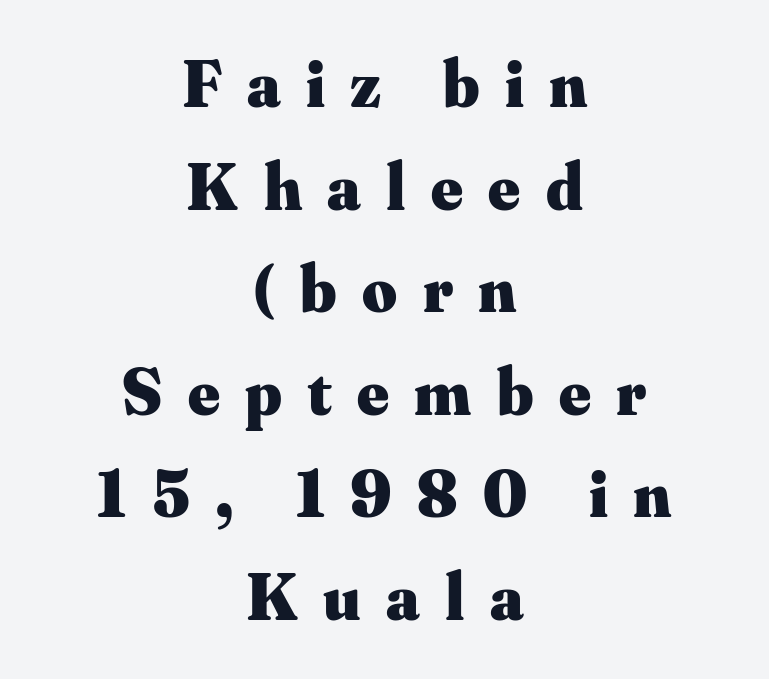
{"serif": "yes", "italic": "no", "bold": "yes", "weight": "heavy", "width": "normal", "stroke_contrast": "medium", "x_height": "small", "monospaced": "no", "underline": "no", "align": "center", "line_spacing": "normal", "line_spacing_ratio": 1.53, "letter_spacing": "wide", "letter_spacing_em": 0.38, "glyph_px": 67}
